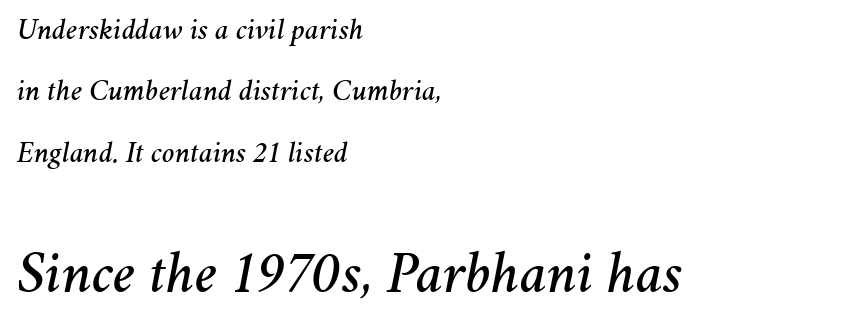
Q: Is the text italic (slanted)? A: Yes, it leans right by about 11 degrees.
Q: Is the text underlined? A: No.
Q: How is the paragraph aligned? A: Left-aligned.
Q: Is the spacing between letters normal or unusually wide? A: Normal.
Q: Is the spacing between lines tight, normal or loose? A: Loose.
Q: Which block of text is set in a larger size, the first (top) or the second (bottom)? A: The second (bottom) one.
Q: Width (condensed, normal, or wide)? A: Normal.
Q: Stroke contrast? A: Medium.
Q: x-height? A: Medium.
Q: Monospaced? A: No.
